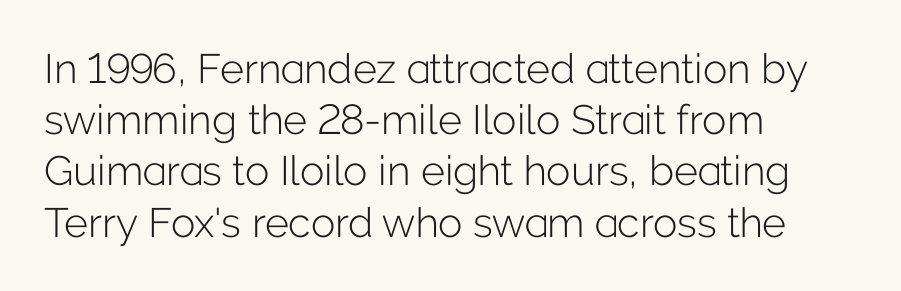
Q: Is the text bold? A: No.
Q: Is the text italic (slanted)? A: No, it is upright.
Q: Is the typeface a serif or a sans-serif typeface? A: Sans-serif.
Q: Is the text underlined? A: No.
Q: How is the paragraph aligned? A: Left-aligned.
Q: Is the spacing between letters normal or unusually wide? A: Normal.
Q: Is the spacing between lines tight, normal or loose? A: Normal.
Q: Width (condensed, normal, or wide)? A: Normal.
Q: Stroke contrast? A: Low.
Q: x-height? A: Medium.
Q: Monospaced? A: No.
